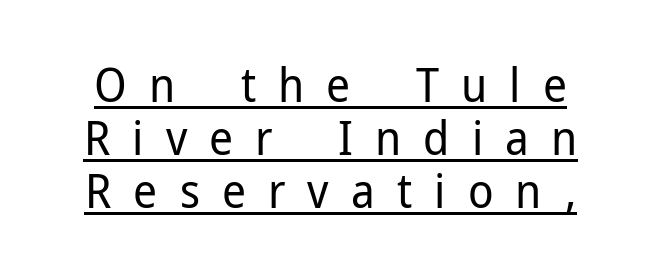
Q: Is the text bold? A: No.
Q: Is the text italic (slanted)? A: No, it is upright.
Q: Is the typeface a serif or a sans-serif typeface? A: Sans-serif.
Q: Is the text underlined? A: Yes.
Q: Is the spacing between letters normal or unusually wide? A: Unusually wide.
Q: Is the spacing between lines tight, normal or loose? A: Tight.
Q: Width (condensed, normal, or wide)? A: Normal.
Q: Stroke contrast? A: Low.
Q: x-height? A: Medium.
Q: Monospaced? A: No.
